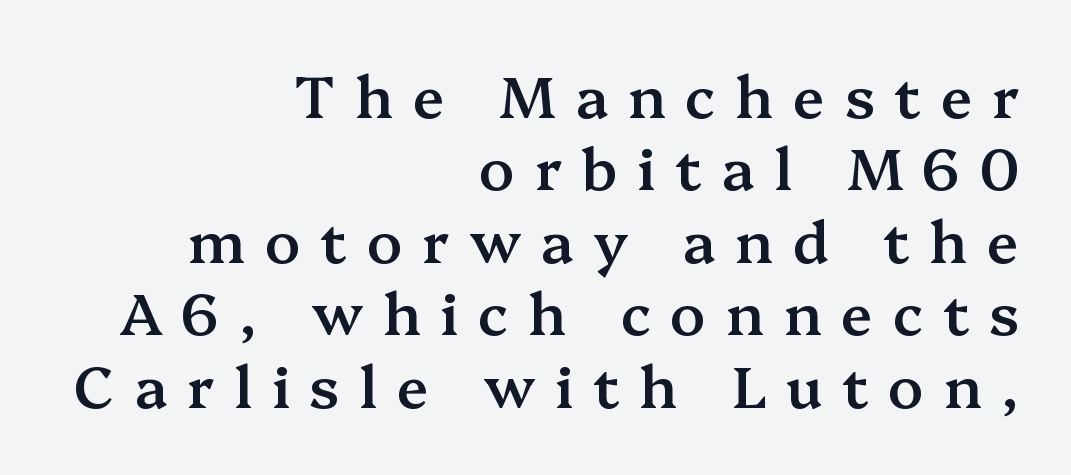
Note the varied advance widths — an 'i' is clearly narrower than an 'm'. This rendering widens character spacing well past its baseline value. These lines are set flush right with a ragged left edge. What weight is shown? A semibold, between regular and bold. Serif or sans? Serif — the stroke terminals have little feet.
